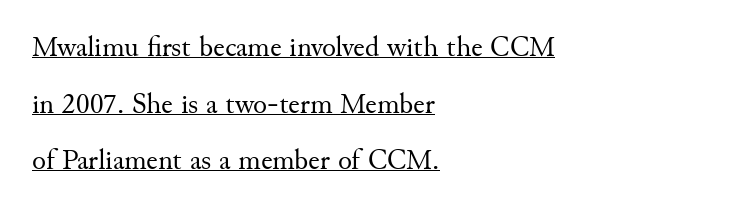
Q: Is the text bold? A: No.
Q: Is the text italic (slanted)? A: No, it is upright.
Q: Is the typeface a serif or a sans-serif typeface? A: Serif.
Q: Is the text underlined? A: Yes.
Q: How is the paragraph aligned? A: Left-aligned.
Q: Is the spacing between letters normal or unusually wide? A: Normal.
Q: Is the spacing between lines tight, normal or loose? A: Loose.
Q: Width (condensed, normal, or wide)? A: Normal.
Q: Stroke contrast? A: Medium.
Q: x-height? A: Small.
Q: Monospaced? A: No.
